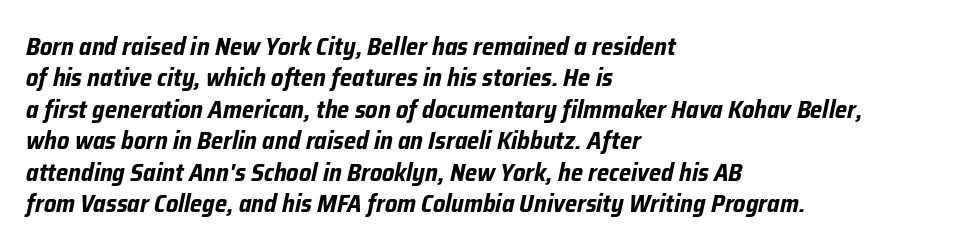
The image shows 25 px bold type, italic (leaning right); set left-aligned, normal line spacing (1.26x), normal letter spacing, not underlined.
